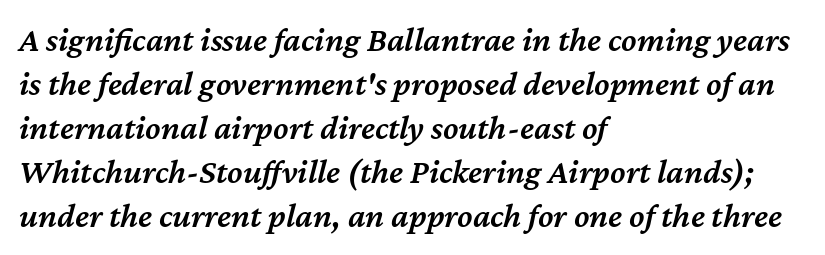
{"italic": "yes", "lean": "right", "slant_degrees": 12, "bold": "semi", "weight": "semibold", "width": "normal", "stroke_contrast": "medium", "x_height": "medium", "monospaced": "no", "underline": "no", "align": "left", "line_spacing": "normal", "line_spacing_ratio": 1.26, "letter_spacing": "normal", "letter_spacing_em": 0.0, "glyph_px": 35}
